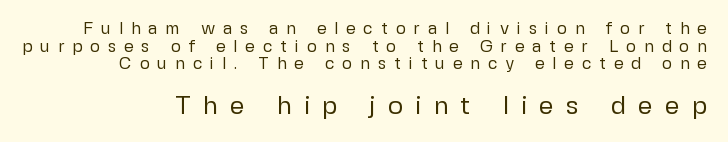
The block sitting lower on the canvas is the one with enlarged characters. Baseline-to-baseline distance is barely more than the letter height. The passage is arranged like a letterhead date or caption credit — flush right. The cut favours lightness, reaching ordinary text weight at its darkest.
